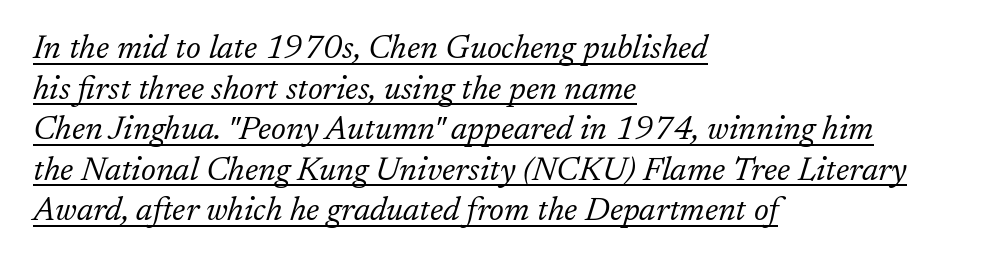
The image shows 33 px light serif type, italic (leaning right); set left-aligned, line spacing 1.23x, normal letter spacing, underlined; low stroke contrast and a medium x-height.
